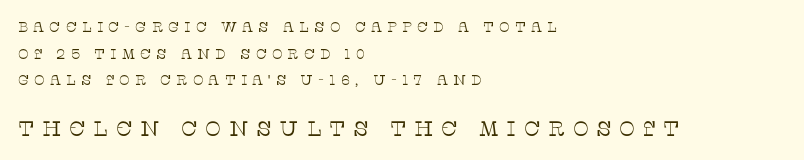
Q: Is the text bold? A: No.
Q: Is the text italic (slanted)? A: No, it is upright.
Q: Is the text underlined? A: No.
Q: How is the paragraph aligned? A: Left-aligned.
Q: Is the spacing between letters normal or unusually wide? A: Unusually wide.
Q: Is the spacing between lines tight, normal or loose? A: Loose.
Q: Which block of text is set in a larger size, the first (top) or the second (bottom)? A: The second (bottom) one.
